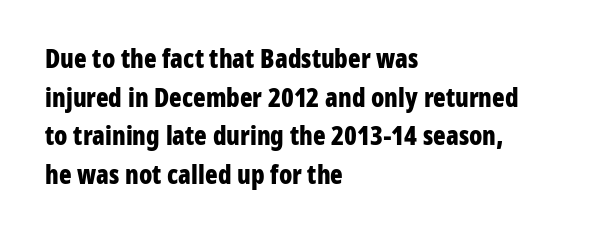
The image shows 26 px bold type, upright; set left-aligned, normal line spacing (1.49x), normal letter spacing, not underlined.
